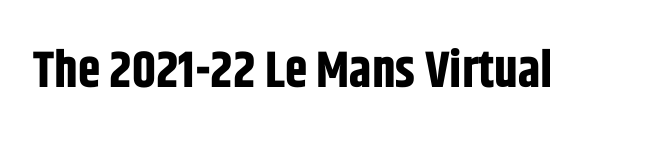
Strong, thick strokes mark this as bold type. This sample has the flowing, uneven cadence of proportional lettering. Check the space under the baseline: it is left empty. Every stem runs plumb, perpendicular to the baseline.
